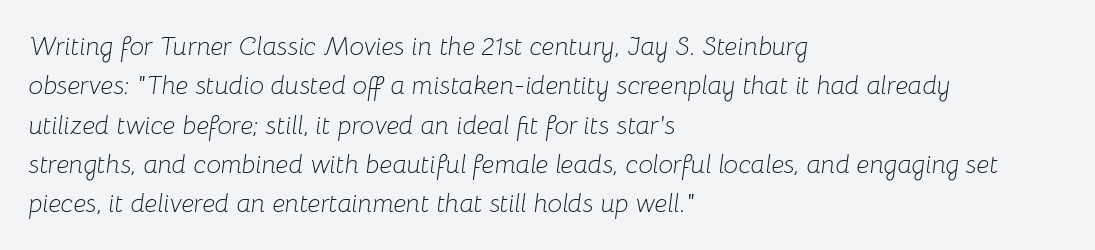
{"italic": "yes", "lean": "right", "slant_degrees": 8, "bold": "no", "underline": "no", "align": "left", "line_spacing": "normal", "line_spacing_ratio": 1.51, "letter_spacing": "normal", "letter_spacing_em": 0.0, "glyph_px": 26}
